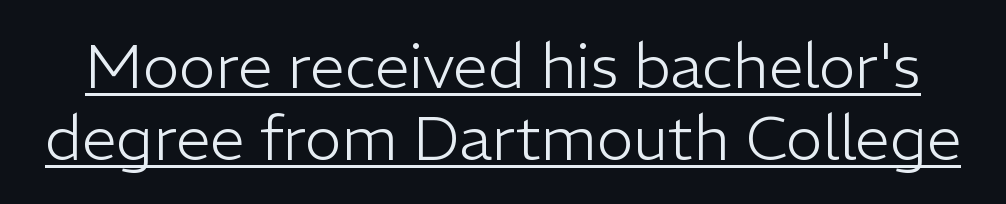
Varying glyph widths throughout — classic text-font behaviour. The type family on display is of the sans-serif kind. Ordinary non-slanted type is in use. The rendered words wear a rule along their underside. No letter is thick-stroked: the sample isn't bold.
